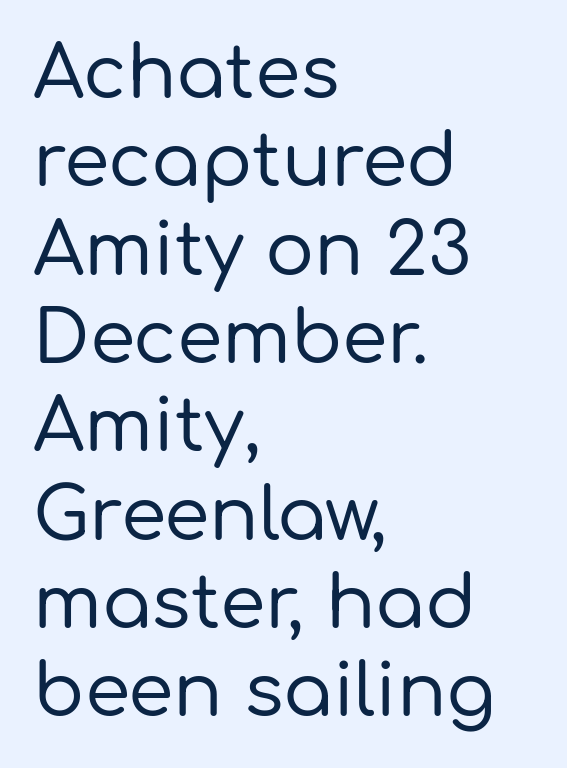
{"serif": "no", "italic": "no", "width": "normal", "stroke_contrast": "low", "x_height": "medium", "monospaced": "no", "underline": "no", "align": "left", "line_spacing_ratio": 1.21, "letter_spacing": "normal", "letter_spacing_em": 0.0, "glyph_px": 73}
